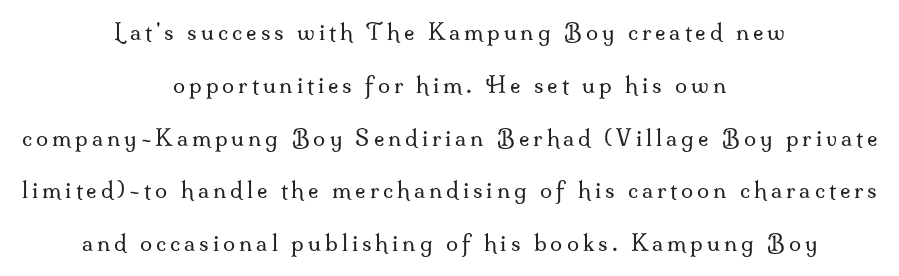
No extra ink here — the face is not bold. Beneath every word, the page is bare. Is the block centered? Yes — each line is placed symmetrically about the middle. You can tell it's not italic because the verticals are truly vertical.
